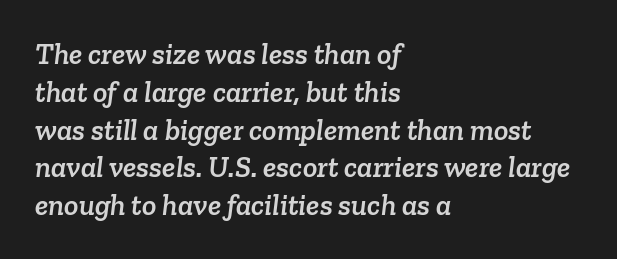
Q: Is the typeface a serif or a sans-serif typeface? A: Serif.
Q: Is the text underlined? A: No.
Q: How is the paragraph aligned? A: Left-aligned.
Q: Is the spacing between letters normal or unusually wide? A: Normal.
Q: Is the spacing between lines tight, normal or loose? A: Normal.
Q: Width (condensed, normal, or wide)? A: Normal.
Q: Stroke contrast? A: Low.
Q: x-height? A: Medium.
Q: Monospaced? A: No.
